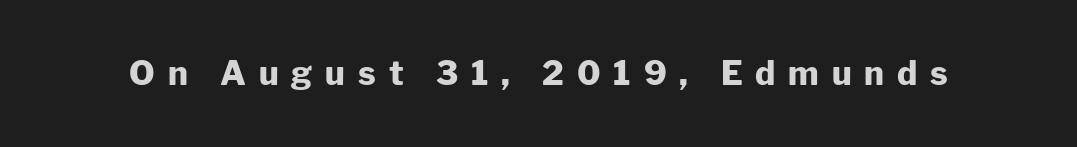
Q: Is the text bold? A: Yes.
Q: Is the text italic (slanted)? A: No, it is upright.
Q: Is the typeface a serif or a sans-serif typeface? A: Sans-serif.
Q: Is the text underlined? A: No.
Q: Is the spacing between letters normal or unusually wide? A: Unusually wide.
Q: Width (condensed, normal, or wide)? A: Normal.
Q: Stroke contrast? A: Low.
Q: x-height? A: Medium.
Q: Monospaced? A: No.
